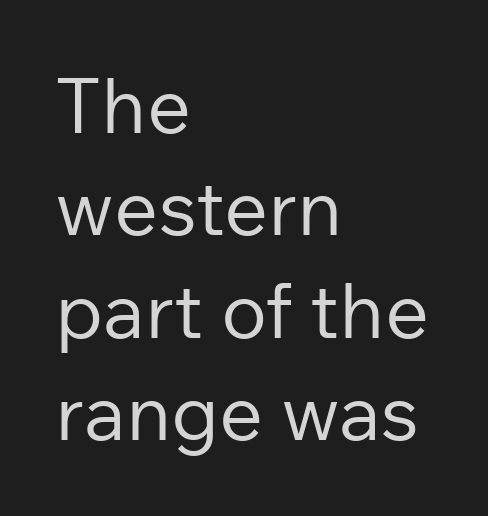
The image shows 77 px regular-weight sans-serif type, upright; set left-aligned, normal line spacing (1.33x), normal letter spacing, not underlined; low stroke contrast and a medium x-height.
